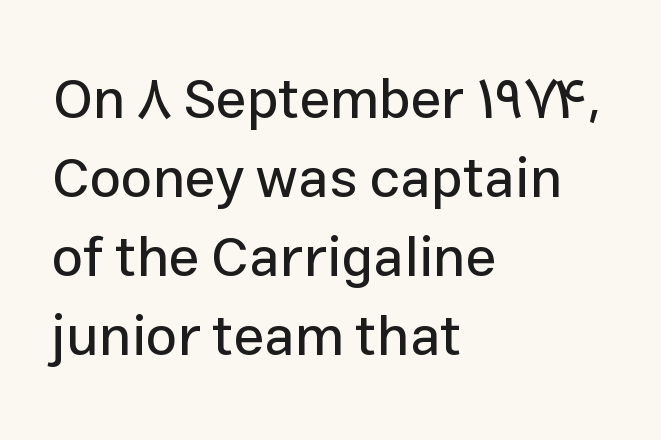
{"serif": "no", "italic": "no", "width": "normal", "stroke_contrast": "low", "x_height": "medium", "monospaced": "no", "underline": "no", "align": "left", "line_spacing": "normal", "line_spacing_ratio": 1.41, "letter_spacing": "normal", "letter_spacing_em": 0.0, "glyph_px": 56}
